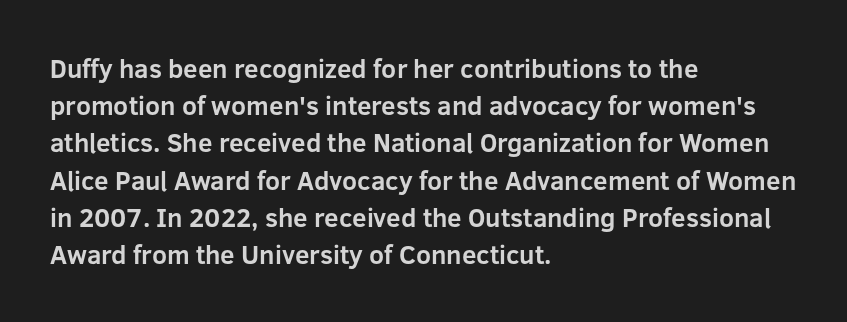
Q: Is the text bold? A: Yes.
Q: Is the text italic (slanted)? A: No, it is upright.
Q: Is the text underlined? A: No.
Q: How is the paragraph aligned? A: Left-aligned.
Q: Is the spacing between letters normal or unusually wide? A: Normal.
Q: Is the spacing between lines tight, normal or loose? A: Normal.
